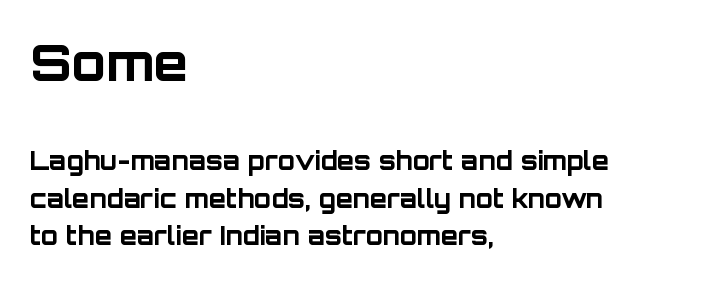
Q: Is the text bold? A: Yes.
Q: Is the text italic (slanted)? A: No, it is upright.
Q: Is the typeface a serif or a sans-serif typeface? A: Sans-serif.
Q: Is the text underlined? A: No.
Q: How is the paragraph aligned? A: Left-aligned.
Q: Is the spacing between letters normal or unusually wide? A: Normal.
Q: Is the spacing between lines tight, normal or loose? A: Normal.
Q: Which block of text is set in a larger size, the first (top) or the second (bottom)? A: The first (top) one.
Q: Width (condensed, normal, or wide)? A: Normal.
Q: Stroke contrast? A: Low.
Q: x-height? A: Large.
Q: Monospaced? A: No.
